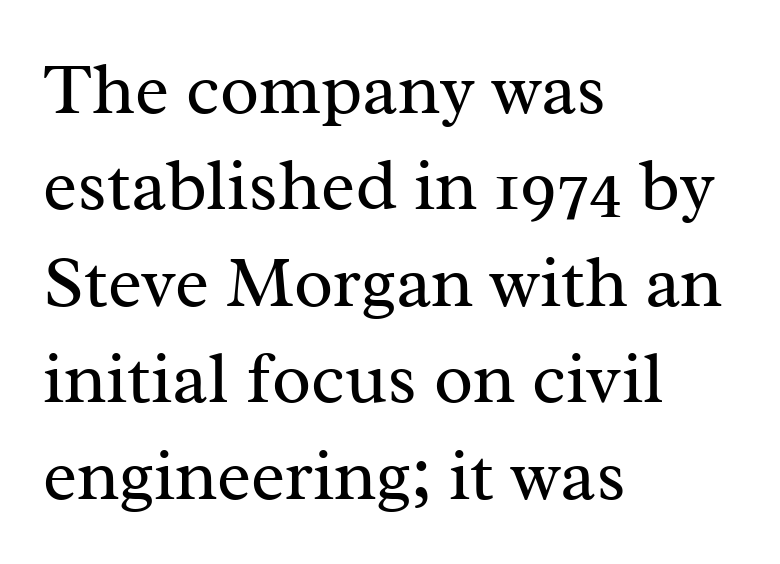
{"serif": "yes", "italic": "no", "bold": "no", "weight": "regular", "width": "normal", "stroke_contrast": "medium", "x_height": "medium", "monospaced": "no", "underline": "no", "align": "left", "line_spacing": "normal", "line_spacing_ratio": 1.34, "letter_spacing": "normal", "letter_spacing_em": 0.0, "glyph_px": 72}
